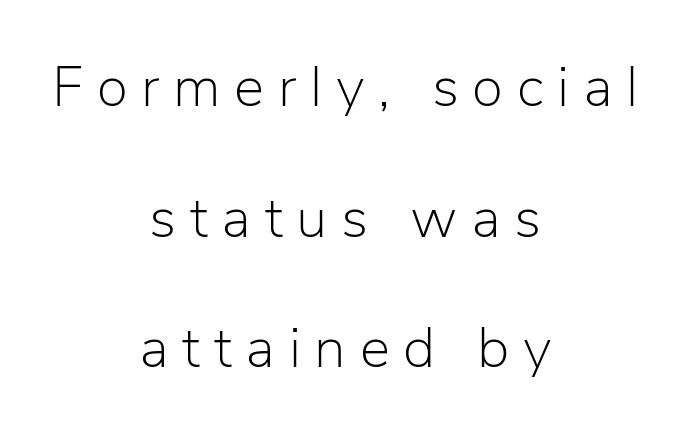
The image shows 57 px light sans-serif type, upright; set centered, loose line spacing (2.29x), unusually wide letter spacing (+0.24 em), not underlined; low stroke contrast and a medium x-height.
